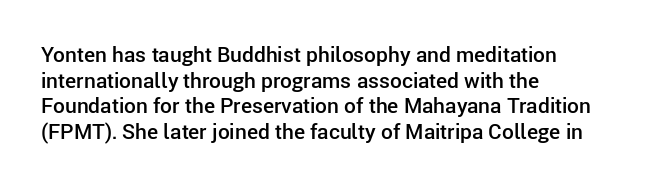
Q: Is the text bold? A: Semi-bold.
Q: Is the text italic (slanted)? A: No, it is upright.
Q: Is the text underlined? A: No.
Q: How is the paragraph aligned? A: Left-aligned.
Q: Is the spacing between letters normal or unusually wide? A: Normal.
